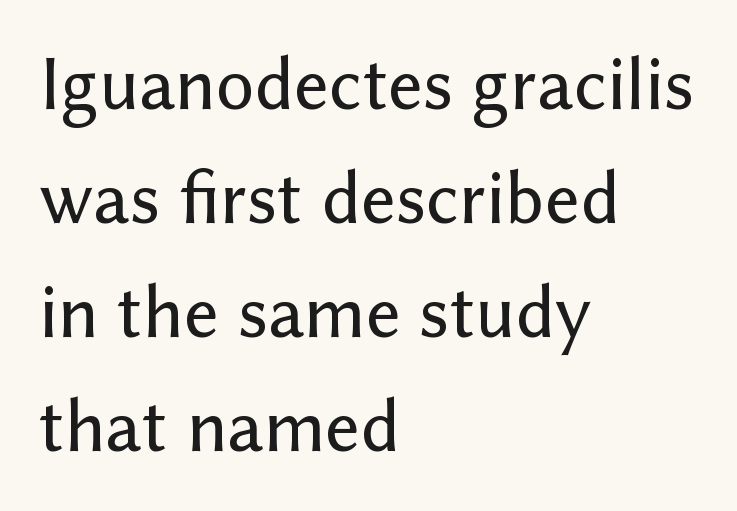
{"serif": "no", "italic": "no", "width": "normal", "stroke_contrast": "low", "x_height": "medium", "monospaced": "no", "underline": "no", "align": "left", "line_spacing": "normal", "line_spacing_ratio": 1.5, "letter_spacing": "normal", "letter_spacing_em": 0.0, "glyph_px": 76}
